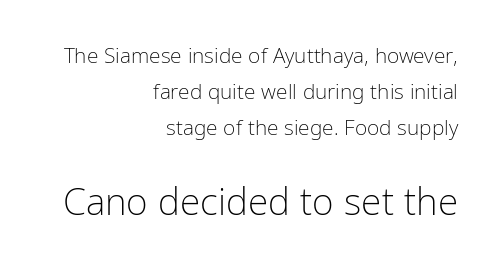
The ragged edge is on the left, which tells us the setting is flush right. The font family rendered here belongs to the sans-serif group. Stroke thickness stays within the range of a standard reading face or lighter. A typesetter would mark this as roman, not italic.
